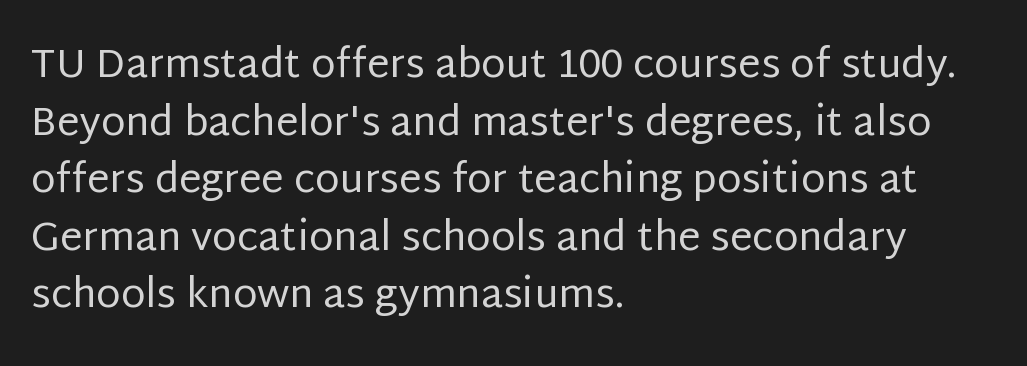
The image shows 40 px regular-weight sans-serif type, upright; set left-aligned, normal line spacing (1.44x), normal letter spacing, not underlined; low stroke contrast and a large x-height.
